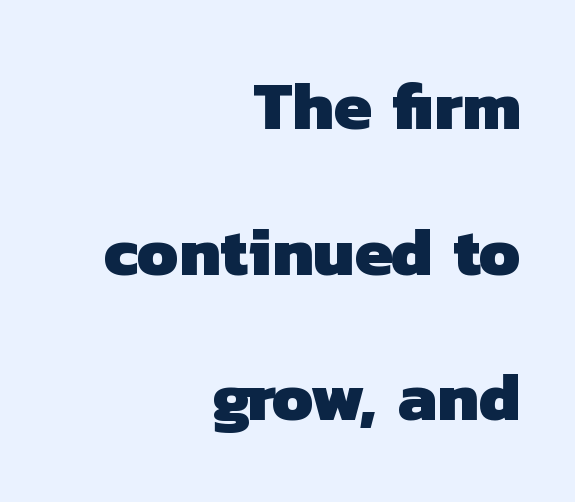
Q: Is the text bold? A: Yes.
Q: Is the typeface a serif or a sans-serif typeface? A: Sans-serif.
Q: Is the text underlined? A: No.
Q: How is the paragraph aligned? A: Right-aligned.
Q: Is the spacing between letters normal or unusually wide? A: Normal.
Q: Is the spacing between lines tight, normal or loose? A: Loose.
Q: Width (condensed, normal, or wide)? A: Normal.
Q: Stroke contrast? A: Low.
Q: x-height? A: Medium.
Q: Monospaced? A: No.
